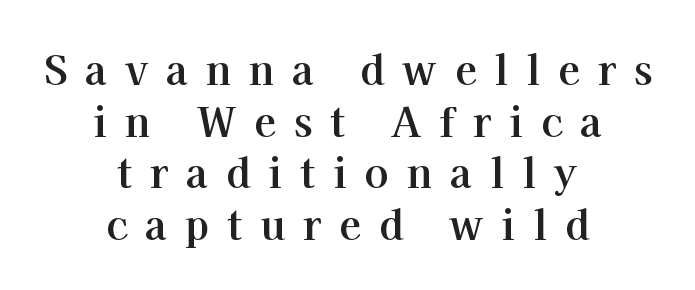
Each row of text sits above clean, open space. A typesetter would call this proportional, since set widths differ per character. Typographically, this falls in the serif category. The rows are spaced the way most documents space them. These lines were composed using upright roman letters. This sample is center-justified, so both line endings float freely.
